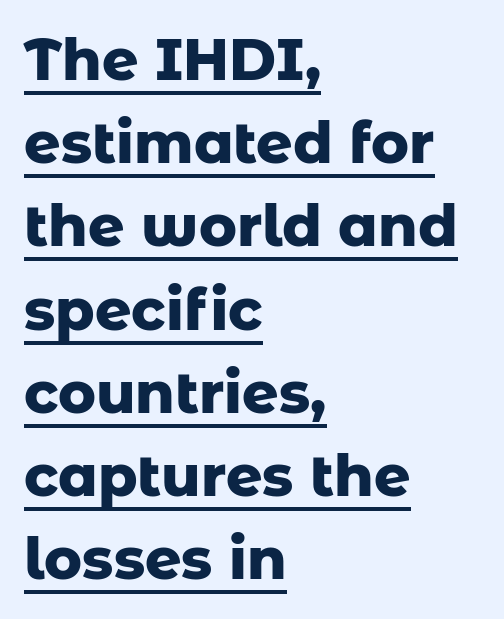
Notice how the stems are strictly vertical — no italics here. Somebody hit Ctrl+U on this one — the words are underlined. The lines sit at an ordinary, default distance from one another. Typeset ragged right — the left edge is the straight one.
